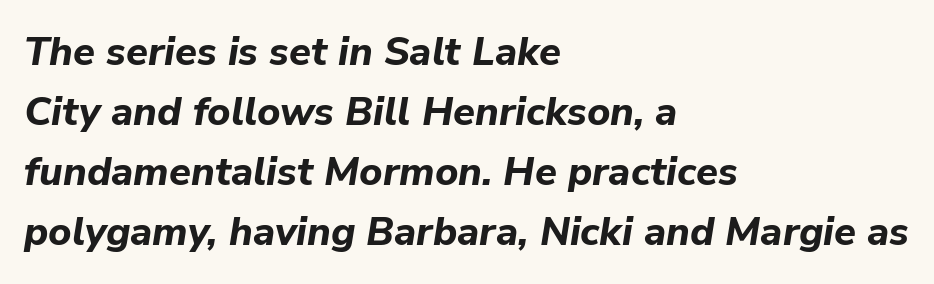
What stands out about the letter spacing? Nothing — it is the standard amount. This sample has the flowing, uneven cadence of proportional lettering. Heft: maximum for text — a bold. The letters are slanted; this is an italic face. Left-aligned paragraph, ragged on the right. The foot of each line stays bare and open.
